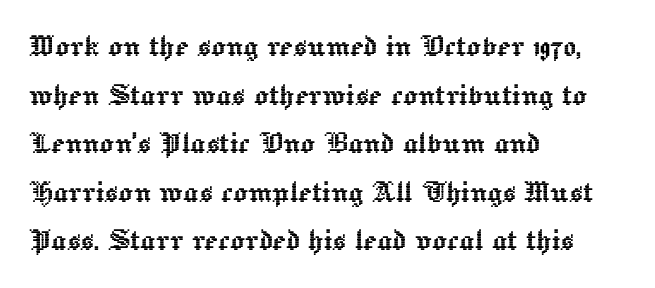
The image shows 36 px text type, upright; set left-aligned, normal line spacing (1.35x), normal letter spacing, not underlined; a medium x-height.
